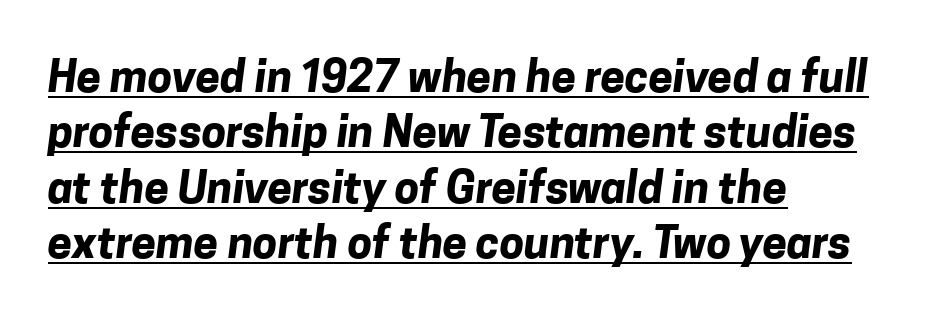
The rendering uses natural spacing where letterforms have individual widths. Regarding leading, the lines here are spaced in the standard way. Compared with an ordinary text face, these strokes are far heavier — a full bold. Horizontally, the lines are justified to the leading edge only.
